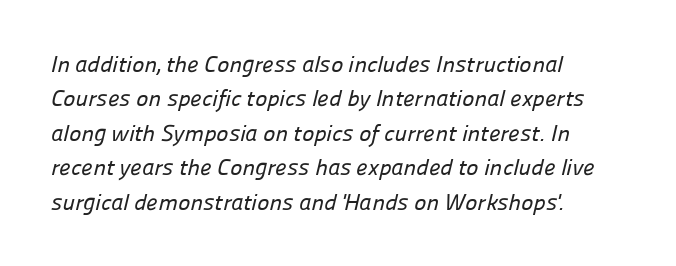
Q: Is the text underlined? A: No.
Q: How is the paragraph aligned? A: Left-aligned.
Q: Is the spacing between letters normal or unusually wide? A: Normal.
Q: Is the spacing between lines tight, normal or loose? A: Normal.
